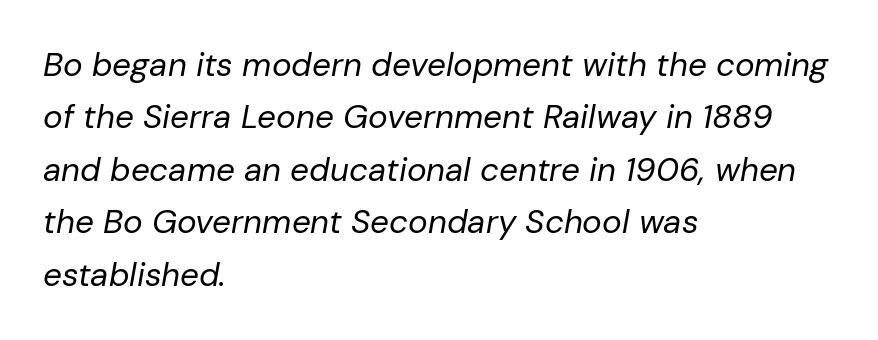
{"italic": "yes", "lean": "right", "slant_degrees": 10, "bold": "no", "weight": "regular", "width": "normal", "stroke_contrast": "low", "x_height": "medium", "monospaced": "no", "underline": "no", "align": "left", "line_spacing": "normal", "line_spacing_ratio": 1.59, "letter_spacing": "normal", "letter_spacing_em": 0.0, "glyph_px": 33}
